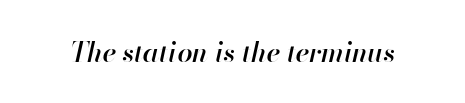
The image shows 27 px text type, italic (leaning right); set normal letter spacing, not underlined.
